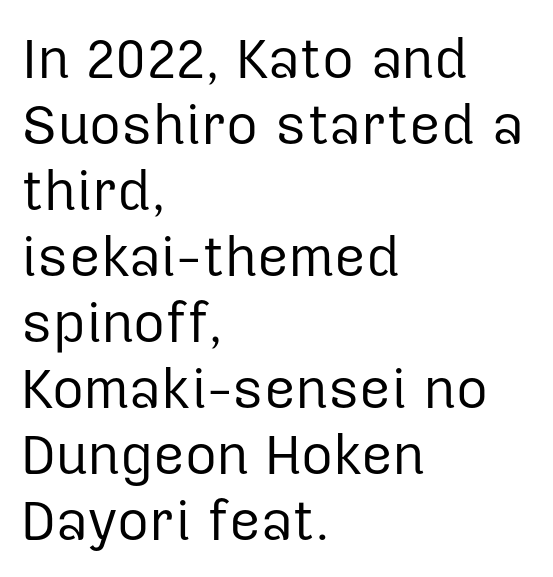
Q: Is the text bold? A: No.
Q: Is the text italic (slanted)? A: No, it is upright.
Q: Is the typeface a serif or a sans-serif typeface? A: Sans-serif.
Q: Is the text underlined? A: No.
Q: How is the paragraph aligned? A: Left-aligned.
Q: Is the spacing between letters normal or unusually wide? A: Normal.
Q: Width (condensed, normal, or wide)? A: Normal.
Q: Stroke contrast? A: Low.
Q: x-height? A: Medium.
Q: Monospaced? A: No.
